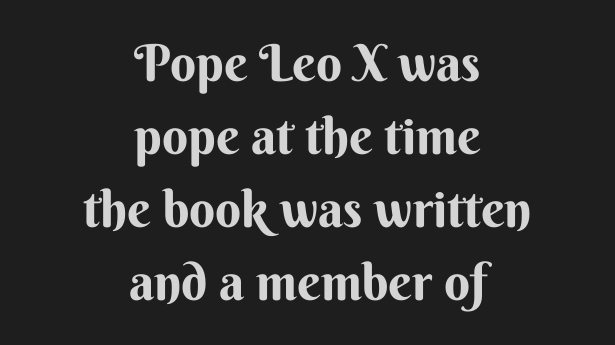
The image shows 51 px bold sans-serif type, upright; set centered, normal line spacing (1.43x), normal letter spacing, not underlined; medium stroke contrast and a small x-height.
